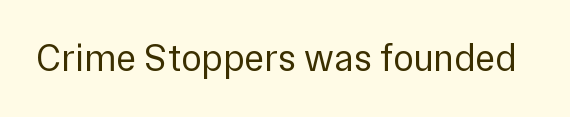
The weight would be labelled regular, book, light, or lighter still. The axis of the letterforms is exactly vertical. Only glyphs here, with clear space below each row. You could not count columns in this text — the font is proportionally spaced. In terms of letterspacing, this is plain default setting. Are there feet on the stems? There aren't — it's a sans.
